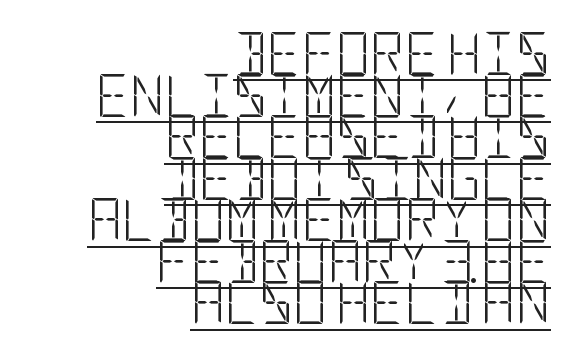
{"serif": "no", "italic": "no", "bold": "no", "weight": "light", "width": "condensed", "stroke_contrast": "low", "x_height": "large", "underline": "yes", "align": "right", "line_spacing": "tight", "line_spacing_ratio": 0.99, "letter_spacing": "normal", "letter_spacing_em": 0.0, "glyph_px": 42}
